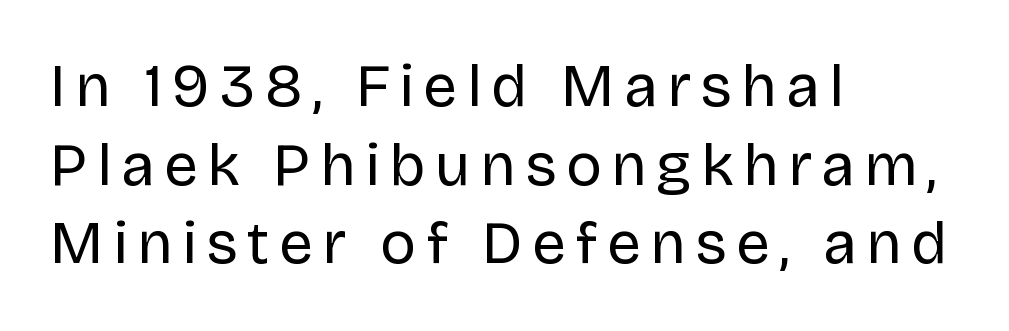
{"serif": "no", "italic": "no", "bold": "no", "weight": "regular", "width": "normal", "stroke_contrast": "low", "x_height": "large", "monospaced": "no", "underline": "no", "align": "left", "line_spacing": "normal", "line_spacing_ratio": 1.31, "glyph_px": 60}
